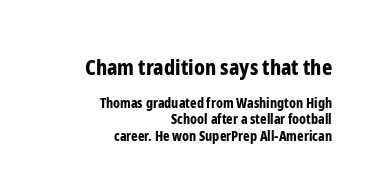
{"italic": "no", "bold": "yes", "underline": "no", "align": "right", "line_spacing_ratio": 1.16, "letter_spacing": "normal", "letter_spacing_em": 0.0, "larger_block": "first", "size_ratio": 1.57, "glyph_px": 22}
